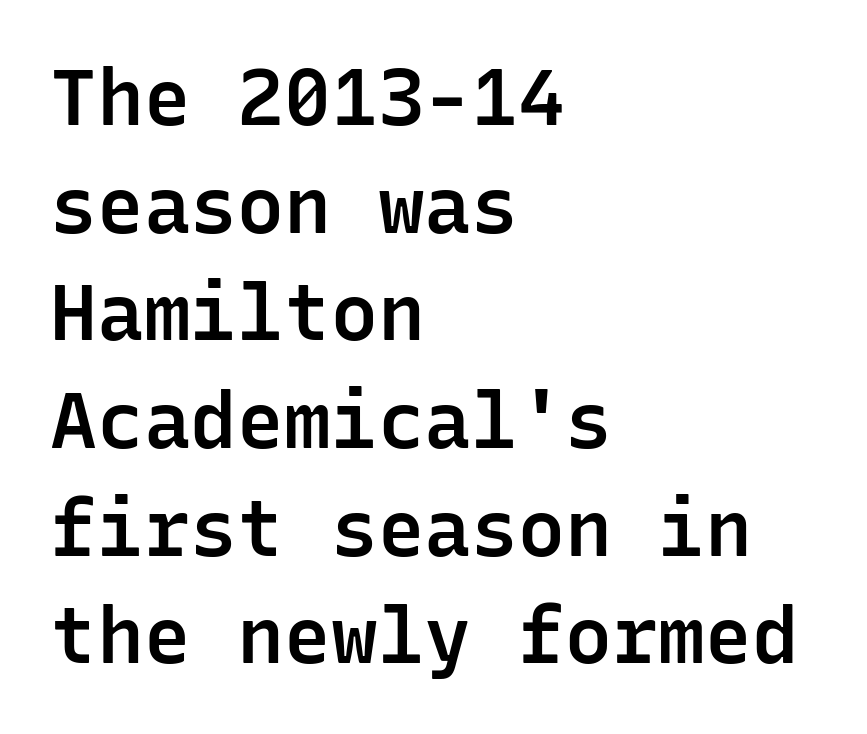
The image shows 78 px semibold sans-serif type, upright, monospaced; set left-aligned, normal line spacing (1.38x), normal letter spacing, not underlined; low stroke contrast and a medium x-height.
